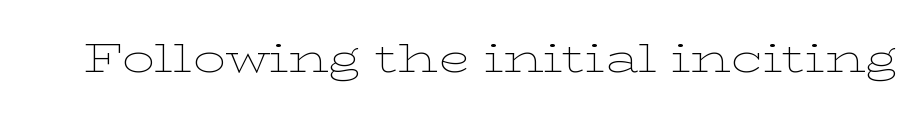
Q: Is the text bold? A: No.
Q: Is the text italic (slanted)? A: No, it is upright.
Q: Is the typeface a serif or a sans-serif typeface? A: Serif.
Q: Is the text underlined? A: No.
Q: Is the spacing between letters normal or unusually wide? A: Normal.
Q: Width (condensed, normal, or wide)? A: Wide.
Q: Stroke contrast? A: Low.
Q: x-height? A: Medium.
Q: Monospaced? A: No.
